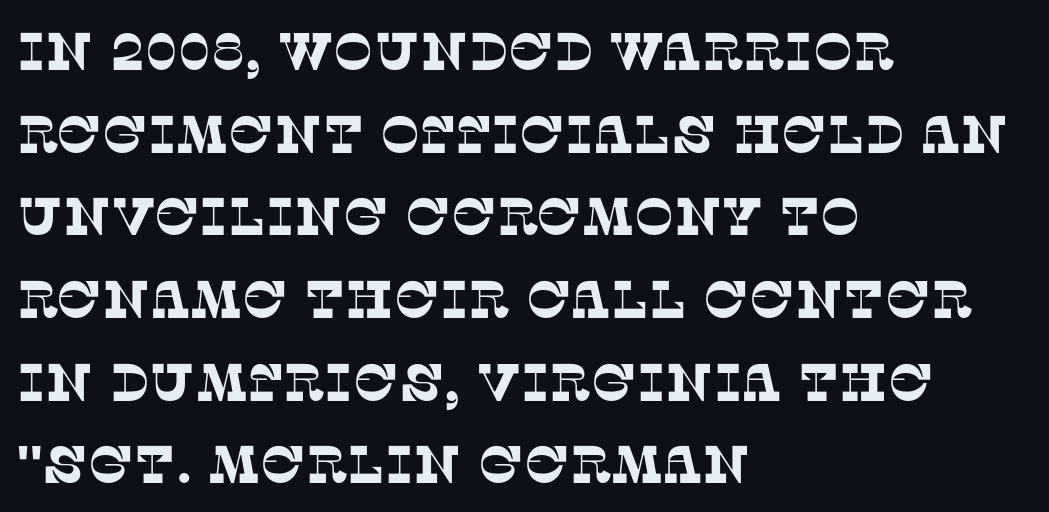
Decoration check: the copy has no underline. This sample has the flowing, uneven cadence of proportional lettering. In terms of letterform style, serifs are clearly present. A classic flush-left, rag-right setting is used for this passage. The block of text has a typical density, with ordinary space between rows. Spacing between characters is what you'd get straight out of the box.
